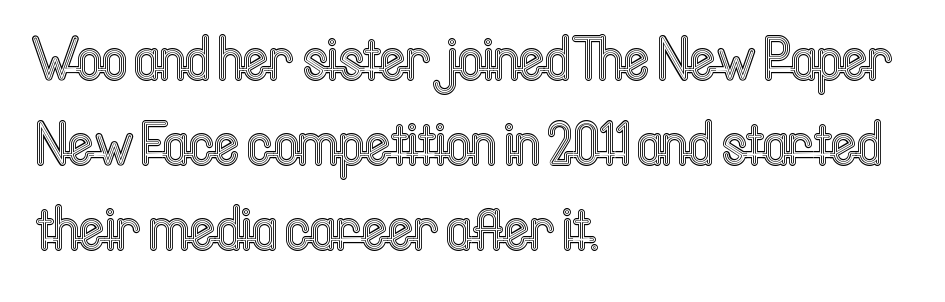
Leading: standard. Students, note that the glyphs here touch the page at normal intervals. Ordinary non-slanted type is in use. Bare-footed words on every line.
